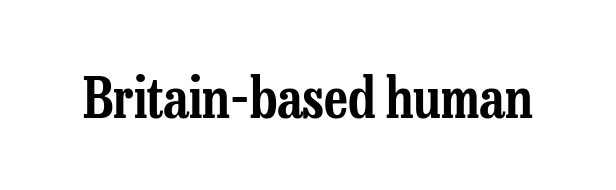
The letters advance in unequal steps, a hallmark of proportional type. The typography opts for an upright posture over an oblique one. Examine the stroke ends and you'll spot serifs. Descender tails drop into unmarked territory. In terms of letterspacing, this is plain default setting.
